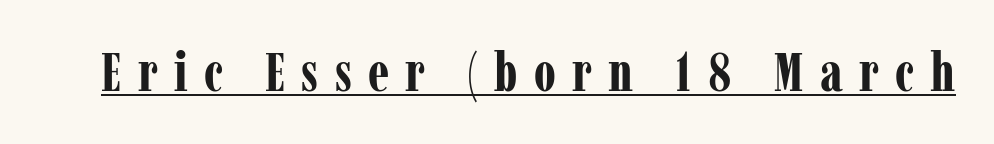
The image shows 54 px bold, condensed serif type, upright; set unusually wide letter spacing (+0.3 em), underlined; low stroke contrast and a medium x-height.
